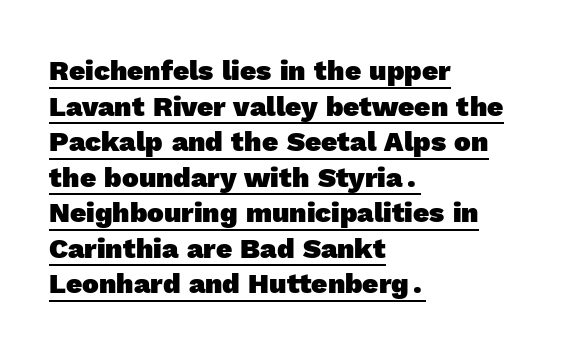
Rows of type keep a routine distance in the vertical direction. Strong, thick strokes mark this as bold type. The face used here is a sans, in the tradition of grotesques and geometrics. Reading down the block, your eye returns to a fixed left position each line. Default kerning and tracking; the words read as compact shapes. This is underlined copy, the kind a proofreader might mark for attention.
